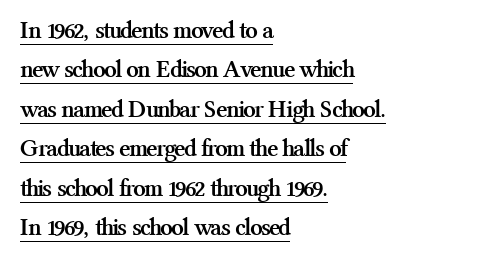
The image shows 25 px bold type, upright; set left-aligned, normal line spacing (1.58x), normal letter spacing, underlined.
